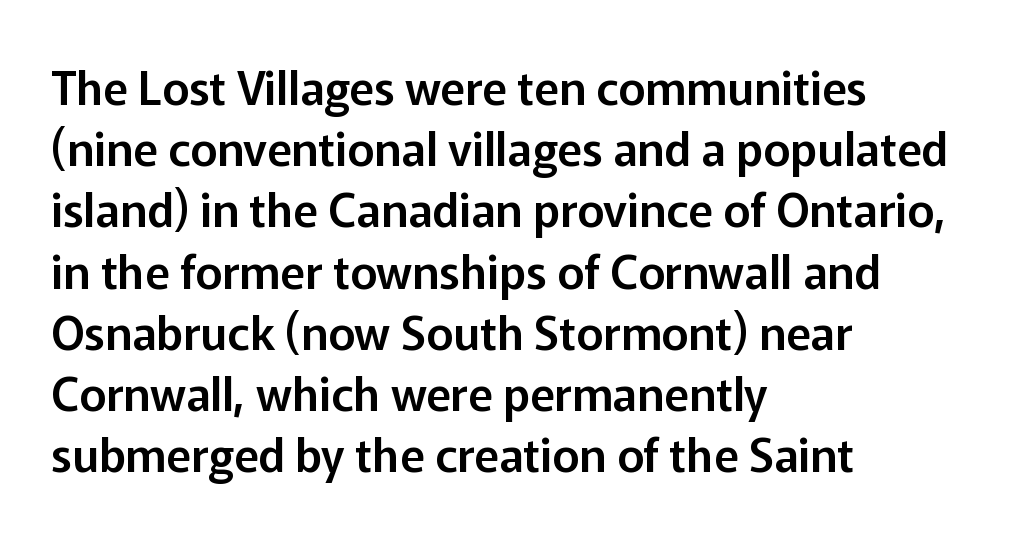
The image shows 46 px sans-serif type, upright; set left-aligned, normal line spacing (1.33x), normal letter spacing, not underlined; low stroke contrast and a medium x-height.
